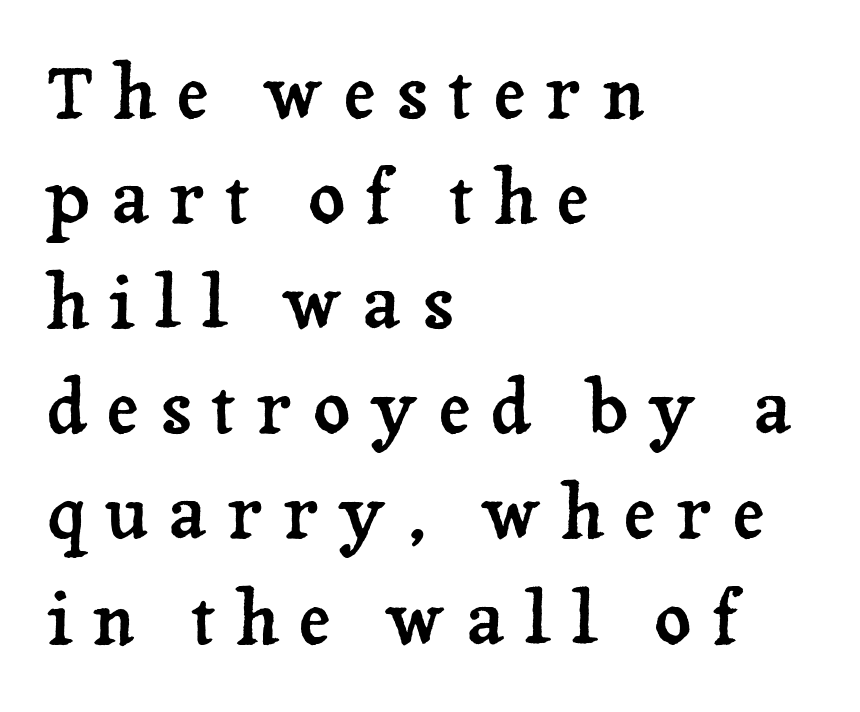
Q: Is the text italic (slanted)? A: No, it is upright.
Q: Is the typeface a serif or a sans-serif typeface? A: Serif.
Q: Is the text underlined? A: No.
Q: How is the paragraph aligned? A: Left-aligned.
Q: Is the spacing between letters normal or unusually wide? A: Unusually wide.
Q: Is the spacing between lines tight, normal or loose? A: Normal.
Q: Width (condensed, normal, or wide)? A: Normal.
Q: Stroke contrast? A: Low.
Q: x-height? A: Medium.
Q: Monospaced? A: No.
